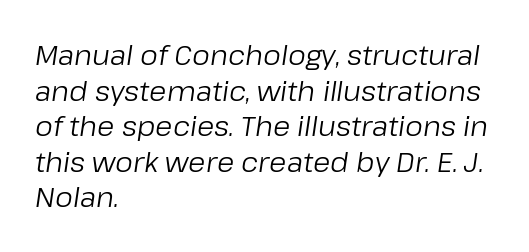
Tracking value appears to be zero — textbook default spacing. Horizontal alignment here is leftward, the default for most running prose. Slant detected: the letters are inclined. Each stroke keeps to a modest, everyday thickness or less. Does the leading feel generous? No, just average. Plain, unruled lines of type.
